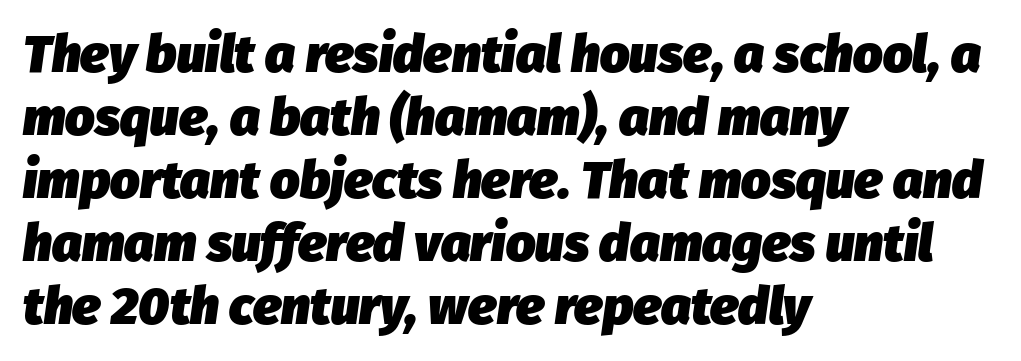
The image shows 52 px heavy type, italic (leaning right); set left-aligned, line spacing 1.21x, normal letter spacing, not underlined; low stroke contrast and a medium x-height.
